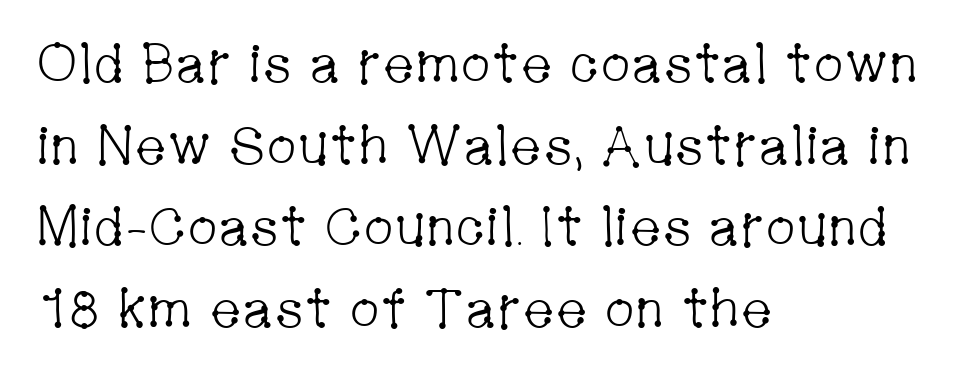
{"serif": "yes", "italic": "no", "bold": "no", "weight": "light", "width": "condensed", "stroke_contrast": "low", "x_height": "medium", "monospaced": "no", "underline": "no", "align": "left", "line_spacing": "normal", "line_spacing_ratio": 1.51, "letter_spacing": "normal", "letter_spacing_em": 0.0, "glyph_px": 54}
